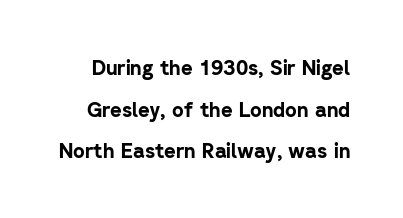
{"italic": "no", "bold": "yes", "underline": "no", "line_spacing": "loose", "line_spacing_ratio": 2.08, "letter_spacing": "normal", "letter_spacing_em": 0.0, "glyph_px": 20}
